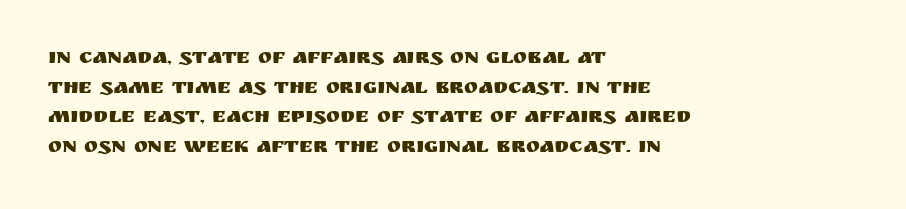
Caption: standard tracking, unaltered. Only glyphs here, with clear space below each row. The line-height multiplier appears to be the usual default. The typography opts for an upright posture over an oblique one. A student would call this left alignment; a typographer would say flush left, rag right.
